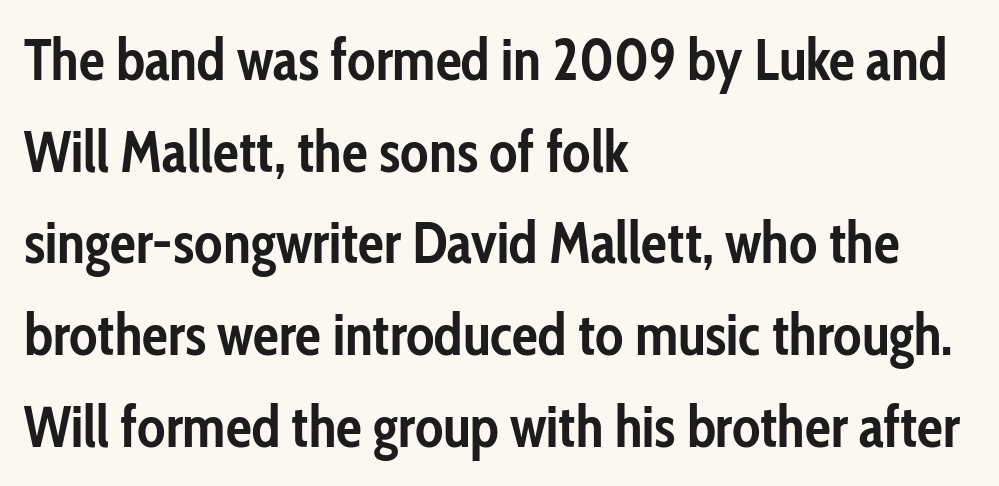
The passage shown has conventional tracking throughout. Normally led — the rows are evenly, conventionally spaced. You can tell it's not italic because the verticals are truly vertical. Note: no serifs on the glyphs.
